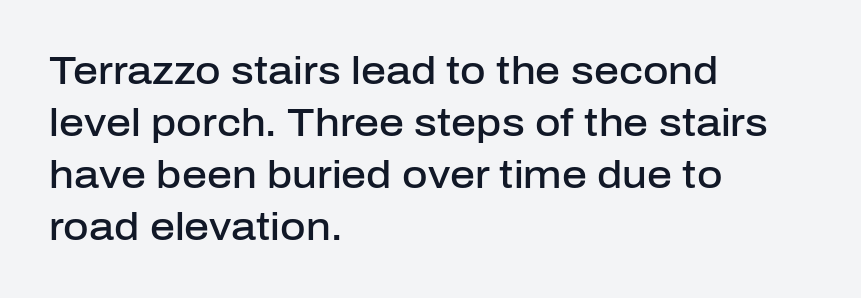
Q: Is the text bold? A: Semi-bold.
Q: Is the text italic (slanted)? A: No, it is upright.
Q: Is the typeface a serif or a sans-serif typeface? A: Sans-serif.
Q: Is the text underlined? A: No.
Q: How is the paragraph aligned? A: Left-aligned.
Q: Is the spacing between letters normal or unusually wide? A: Normal.
Q: Is the spacing between lines tight, normal or loose? A: Normal.
Q: Width (condensed, normal, or wide)? A: Normal.
Q: Stroke contrast? A: Low.
Q: x-height? A: Medium.
Q: Monospaced? A: No.
